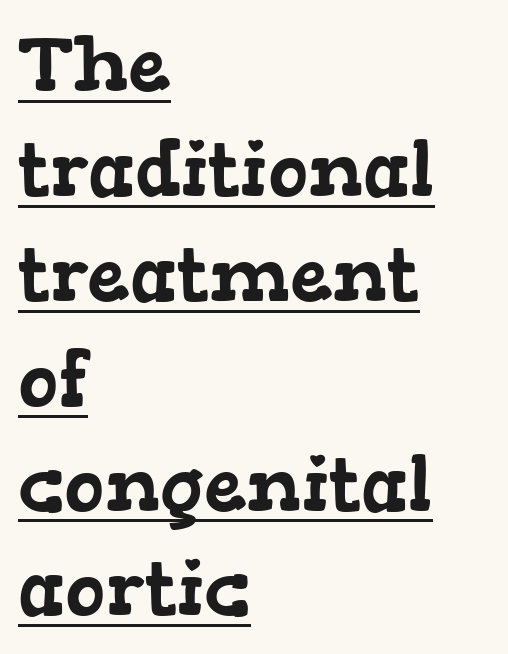
The face used here is proportionally spaced, like ordinary book or web type. The characters display serif detailing at their extremities. The space between consecutive lines is moderate. A rule runs beneath these lines of type.
